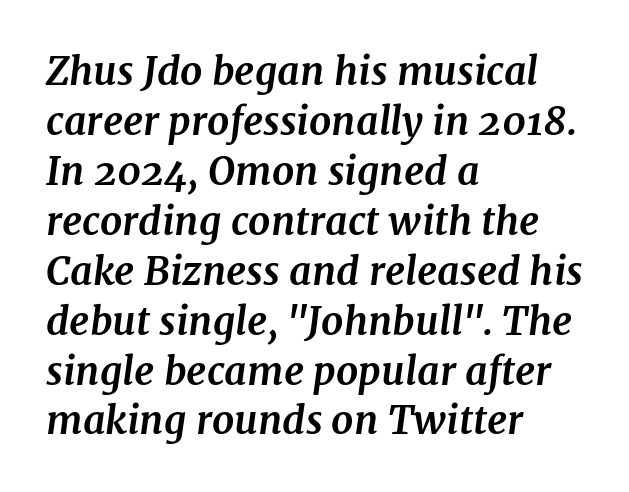
{"serif": "yes", "italic": "yes", "lean": "right", "slant_degrees": 7, "bold": "yes", "weight": "bold", "width": "normal", "stroke_contrast": "medium", "x_height": "medium", "monospaced": "no", "underline": "no", "align": "left", "line_spacing": "normal", "line_spacing_ratio": 1.28, "letter_spacing": "normal", "letter_spacing_em": 0.0, "glyph_px": 39}
